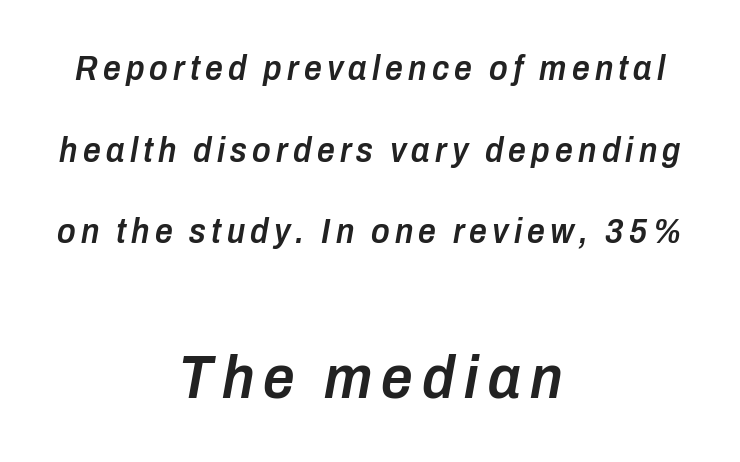
{"italic": "yes", "lean": "right", "slant_degrees": 10, "bold": "semi", "weight": "semibold", "width": "condensed", "stroke_contrast": "low", "x_height": "medium", "monospaced": "no", "underline": "no", "align": "center", "line_spacing": "loose", "line_spacing_ratio": 2.33, "larger_block": "second", "size_ratio": 1.77, "glyph_px": 62}
